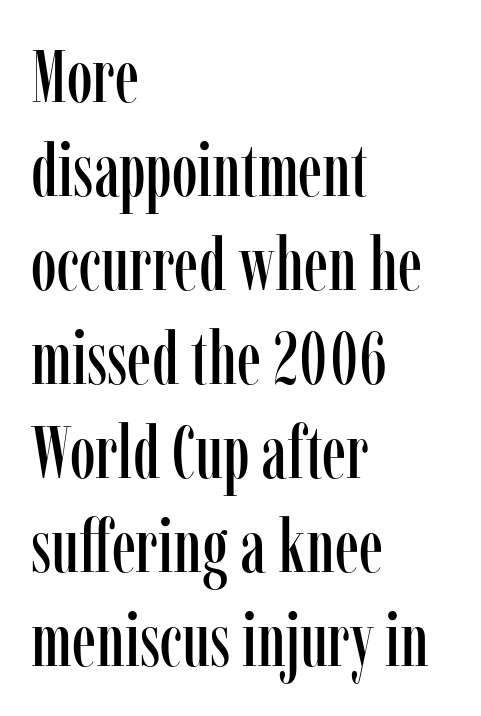
The image shows 74 px condensed serif type, upright; set left-aligned, normal line spacing (1.27x), normal letter spacing, not underlined; low stroke contrast and a medium x-height.
